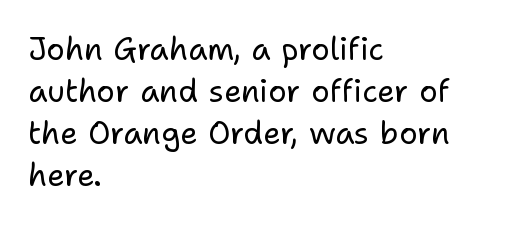
The rendering uses natural spacing where letterforms have individual widths. A sans-serif font was chosen for this passage. Descenders hang freely into open space. Each line starts at the same left margin while the right side varies. Stems and bowls with no extra thickness — not bold. Leading: standard.
